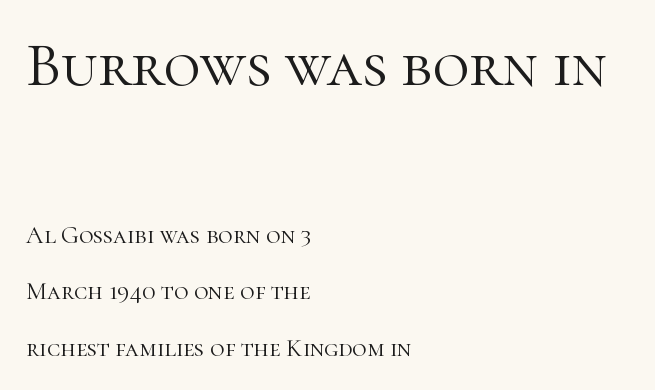
To sum up the face: it has serifs. The glyphs are unaccompanied by any horizontal stroke below them. Looks like regular typesetting: each glyph gets only the width it needs. The specimen reads as upright at a glance. Note: larger setting up top, smaller setting below.
